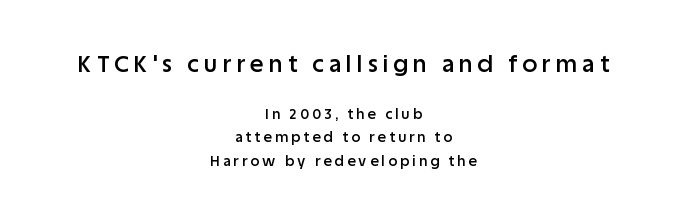
The image shows 23 px text type, upright; set centered, normal line spacing (1.65x), unusually wide letter spacing (+0.23 em), not underlined; the first (top) block is 1.64x larger.
